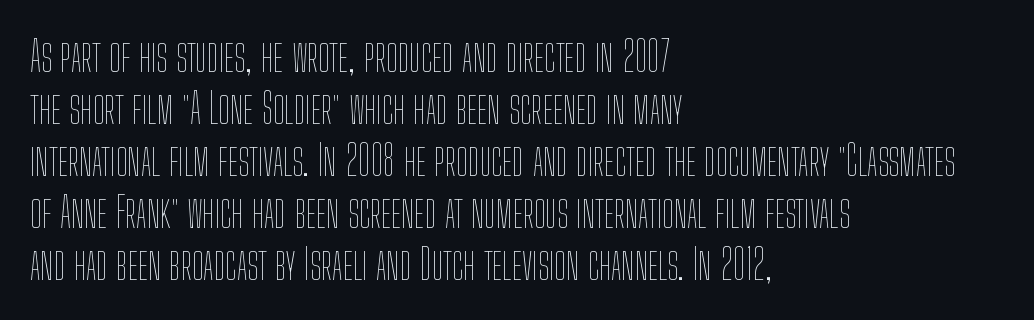
{"italic": "no", "bold": "no", "weight": "thin", "width": "condensed", "stroke_contrast": "low", "x_height": "medium", "monospaced": "no", "underline": "no", "align": "left", "line_spacing_ratio": 1.24, "letter_spacing": "normal", "letter_spacing_em": 0.0, "glyph_px": 42}
